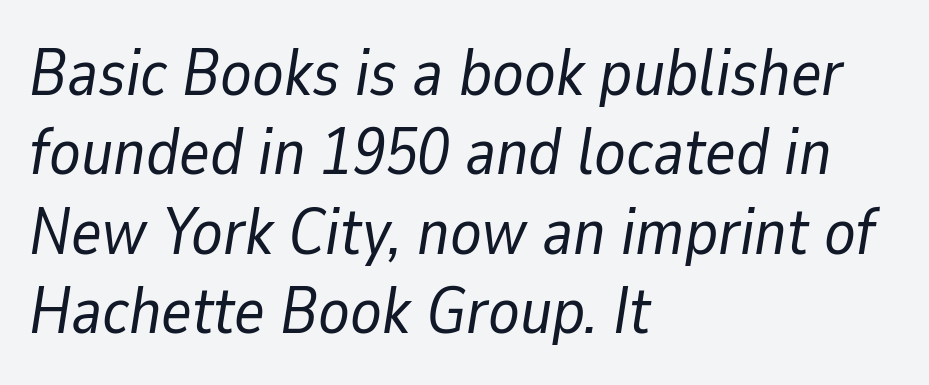
{"italic": "yes", "lean": "right", "slant_degrees": 9, "bold": "no", "weight": "regular", "width": "normal", "stroke_contrast": "low", "x_height": "medium", "monospaced": "no", "underline": "no", "align": "left", "line_spacing_ratio": 1.22, "letter_spacing": "normal", "letter_spacing_em": 0.0, "glyph_px": 65}
